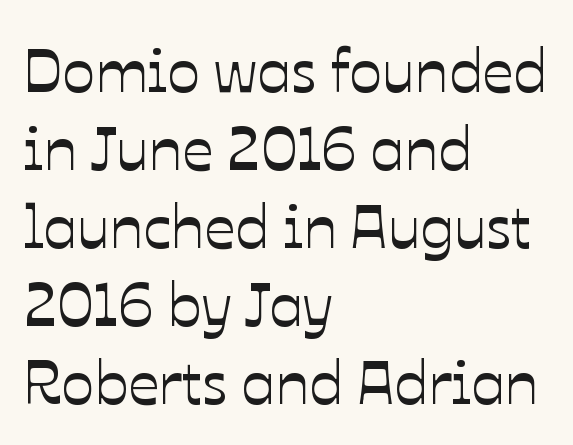
The image shows 61 px text type, upright; set left-aligned, normal line spacing (1.28x), normal letter spacing, not underlined; low stroke contrast and a medium x-height.
